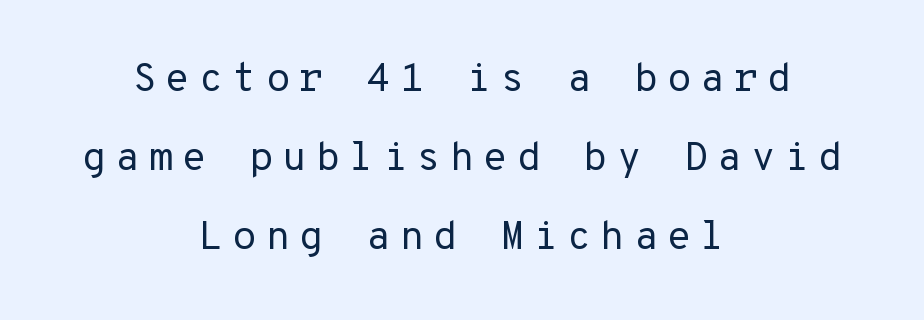
{"serif": "no", "italic": "no", "bold": "no", "weight": "regular", "width": "normal", "stroke_contrast": "low", "x_height": "medium", "underline": "no", "align": "center", "line_spacing": "loose", "line_spacing_ratio": 1.97, "letter_spacing": "wide", "letter_spacing_em": 0.22, "glyph_px": 40}
